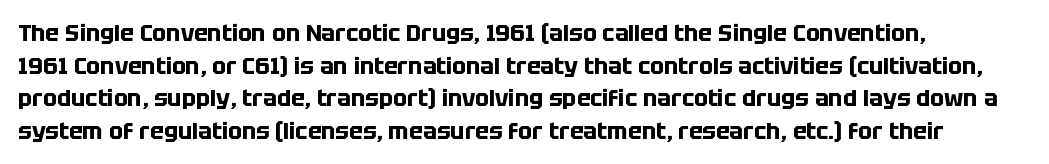
Here the glyphs are tracked normally, forming tight word shapes. One-word summary of the alignment: left. In terms of posture, this sample is upright. Notice how thick the strokes are: this is what a full bold looks like. The lines sit at an ordinary, default distance from one another.
